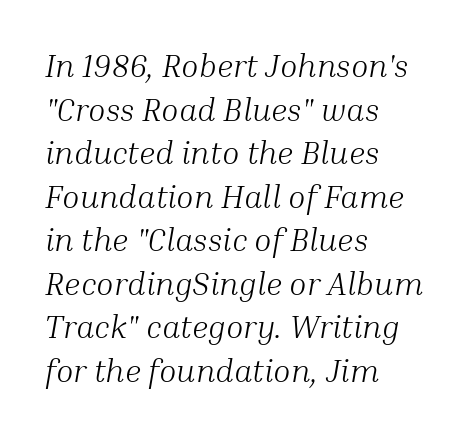
A bare baseline throughout the passage. These lines sit exactly where default settings would place them. A typesetter would label this face a serif. Think standard paragraph weight, or any step lighter than that. This rendering uses left alignment, leaving the right contour irregular.
